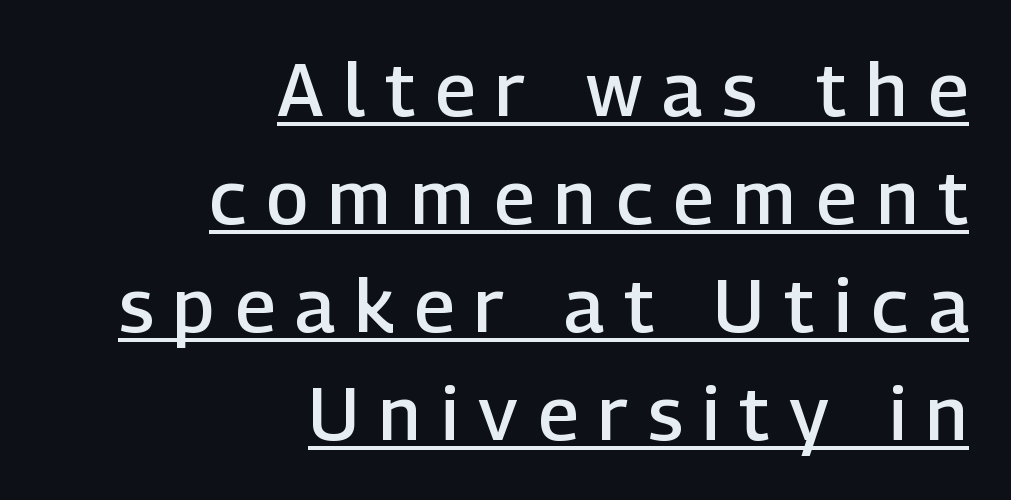
Q: Is the text bold? A: Semi-bold.
Q: Is the text italic (slanted)? A: No, it is upright.
Q: Is the typeface a serif or a sans-serif typeface? A: Sans-serif.
Q: Is the text underlined? A: Yes.
Q: How is the paragraph aligned? A: Right-aligned.
Q: Is the spacing between letters normal or unusually wide? A: Unusually wide.
Q: Is the spacing between lines tight, normal or loose? A: Normal.
Q: Width (condensed, normal, or wide)? A: Normal.
Q: Stroke contrast? A: Low.
Q: x-height? A: Medium.
Q: Monospaced? A: No.
